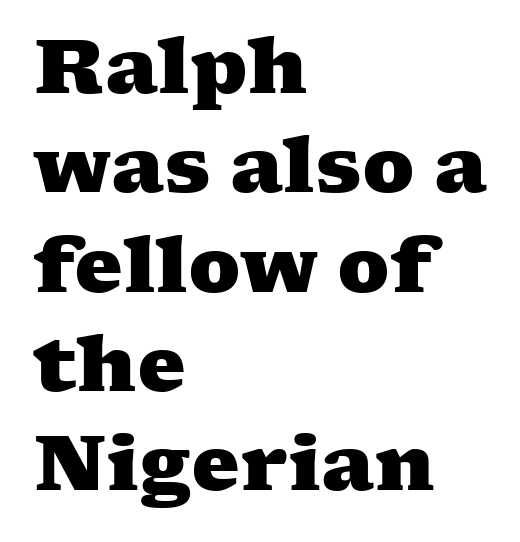
I'd call this a serif setting — the letters wear small feet. These words are printed bold, with thick strokes throughout. Short and long lines alike share a common starting point at left. Is the letter spacing exaggerated? No — it looks like the ordinary default.
